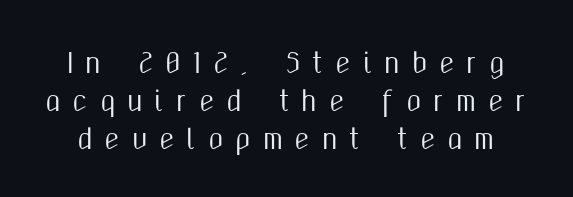
Q: Is the text italic (slanted)? A: No, it is upright.
Q: Is the text underlined? A: No.
Q: Is the spacing between letters normal or unusually wide? A: Unusually wide.
Q: Is the spacing between lines tight, normal or loose? A: Normal.
